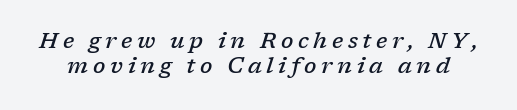
Q: Is the text bold? A: Semi-bold.
Q: Is the text italic (slanted)? A: Yes, it leans right by about 17 degrees.
Q: Is the text underlined? A: No.
Q: Is the spacing between letters normal or unusually wide? A: Unusually wide.
Q: Is the spacing between lines tight, normal or loose? A: Tight.
